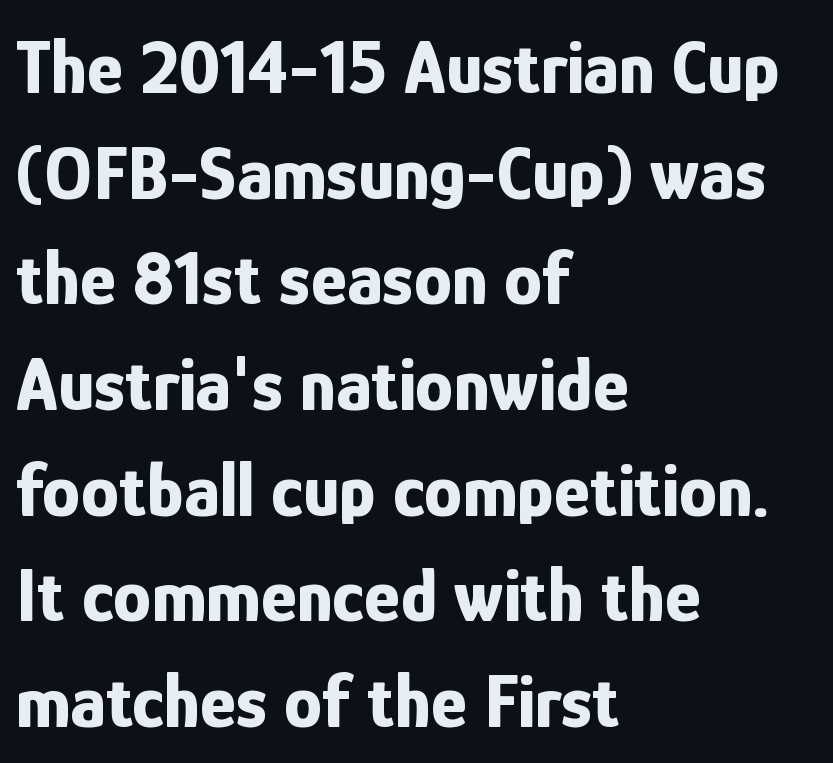
Q: Is the text bold? A: Yes.
Q: Is the text italic (slanted)? A: No, it is upright.
Q: Is the typeface a serif or a sans-serif typeface? A: Sans-serif.
Q: Is the text underlined? A: No.
Q: How is the paragraph aligned? A: Left-aligned.
Q: Is the spacing between letters normal or unusually wide? A: Normal.
Q: Is the spacing between lines tight, normal or loose? A: Normal.
Q: Width (condensed, normal, or wide)? A: Condensed.
Q: Stroke contrast? A: Low.
Q: x-height? A: Medium.
Q: Monospaced? A: No.
